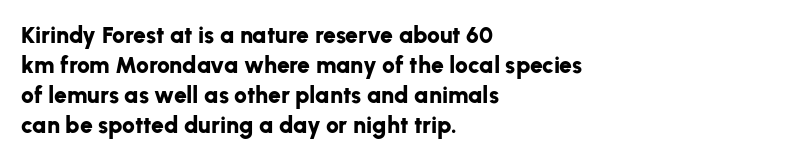
Does extra space separate the letters? No, they use regular spacing. The passage is arranged the way most books set body copy — flush left. Successive baselines arrive at the customary interval. Posture: upright roman. Is the type bold? Yes — the strokes are clearly thick and heavy.
